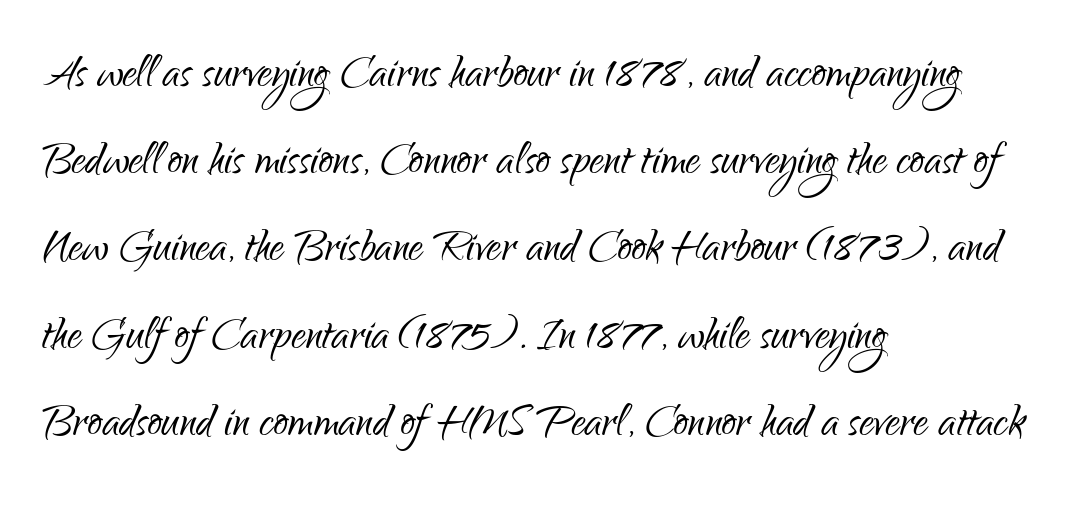
The image shows 57 px light, condensed sans-serif type; set left-aligned, normal line spacing (1.53x), normal letter spacing, not underlined; low stroke contrast and a small x-height.
